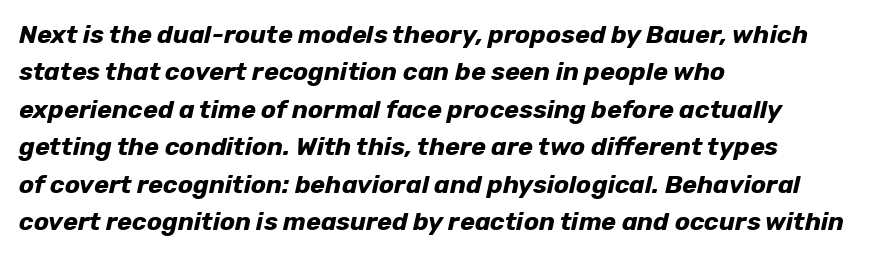
The image shows 25 px bold type, italic (leaning right); set left-aligned, normal line spacing (1.5x), normal letter spacing, not underlined.
